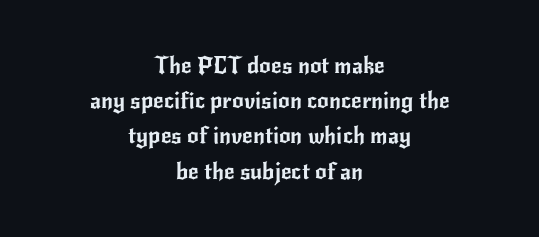
Q: Is the text italic (slanted)? A: No, it is upright.
Q: Is the text underlined? A: No.
Q: How is the paragraph aligned? A: Centered.
Q: Is the spacing between letters normal or unusually wide? A: Normal.
Q: Is the spacing between lines tight, normal or loose? A: Normal.
